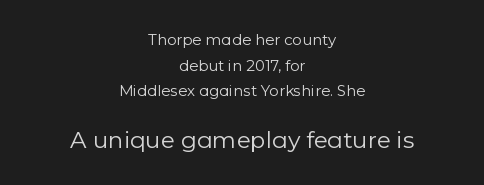
Q: Is the text bold? A: No.
Q: Is the text italic (slanted)? A: No, it is upright.
Q: Is the text underlined? A: No.
Q: How is the paragraph aligned? A: Centered.
Q: Is the spacing between letters normal or unusually wide? A: Normal.
Q: Which block of text is set in a larger size, the first (top) or the second (bottom)? A: The second (bottom) one.
